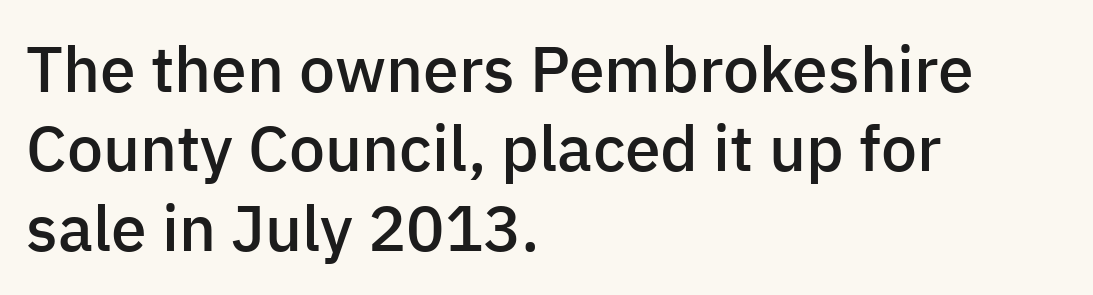
The image shows 64 px semibold sans-serif type, upright; set left-aligned, line spacing 1.24x, normal letter spacing, not underlined; low stroke contrast and a medium x-height.
